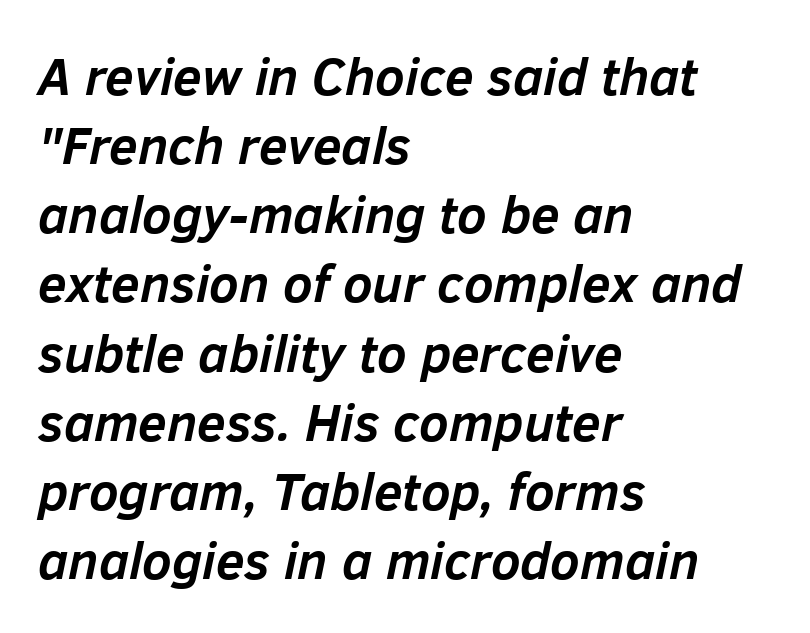
{"italic": "yes", "lean": "right", "slant_degrees": 12, "bold": "yes", "weight": "semibold", "width": "normal", "stroke_contrast": "low", "x_height": "medium", "monospaced": "no", "underline": "no", "align": "left", "line_spacing": "normal", "line_spacing_ratio": 1.33, "letter_spacing": "normal", "letter_spacing_em": 0.0, "glyph_px": 52}
